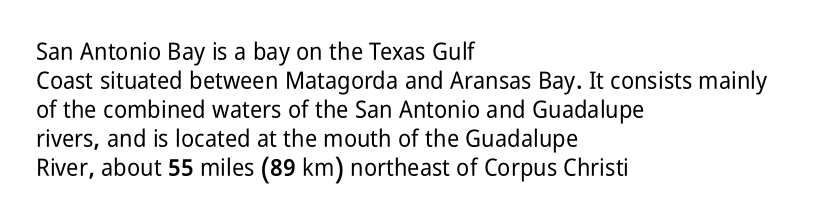
The image shows 24 px text type, upright; set left-aligned, line spacing 1.21x, normal letter spacing, not underlined.
